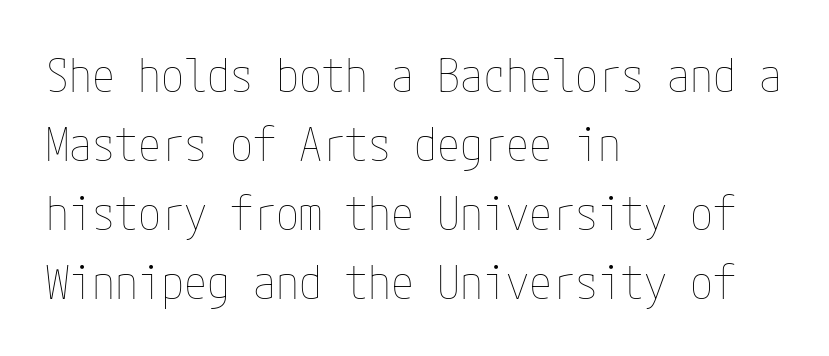
The image shows 46 px thin, condensed type, upright; set left-aligned, normal line spacing (1.5x), normal letter spacing, not underlined; low stroke contrast and a medium x-height.
